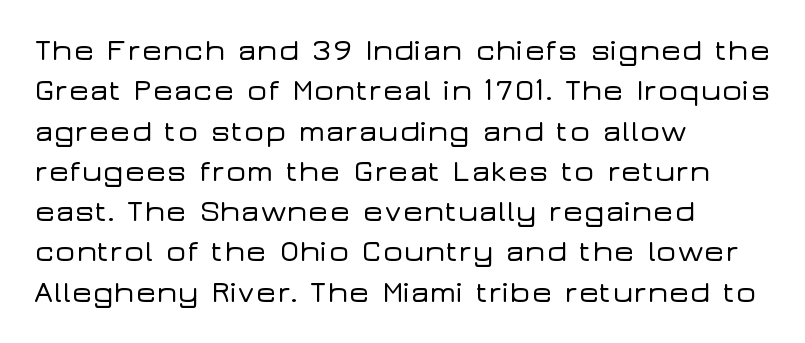
Q: Is the text italic (slanted)? A: No, it is upright.
Q: Is the typeface a serif or a sans-serif typeface? A: Sans-serif.
Q: Is the text underlined? A: No.
Q: How is the paragraph aligned? A: Left-aligned.
Q: Is the spacing between letters normal or unusually wide? A: Normal.
Q: Is the spacing between lines tight, normal or loose? A: Normal.
Q: Width (condensed, normal, or wide)? A: Wide.
Q: Stroke contrast? A: Low.
Q: x-height? A: Medium.
Q: Monospaced? A: No.
